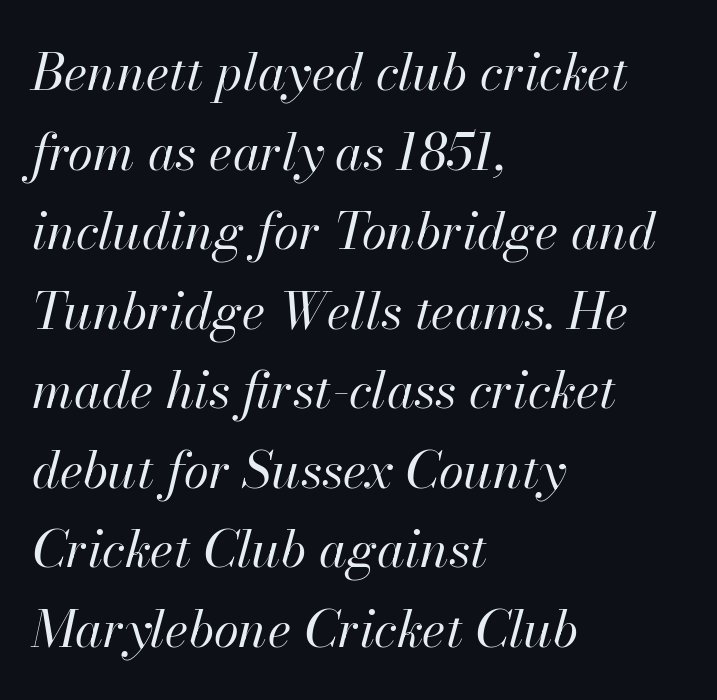
The image shows 51 px regular-weight type, italic (leaning right); set left-aligned, normal line spacing (1.56x), normal letter spacing, not underlined; high stroke contrast and a small x-height.
